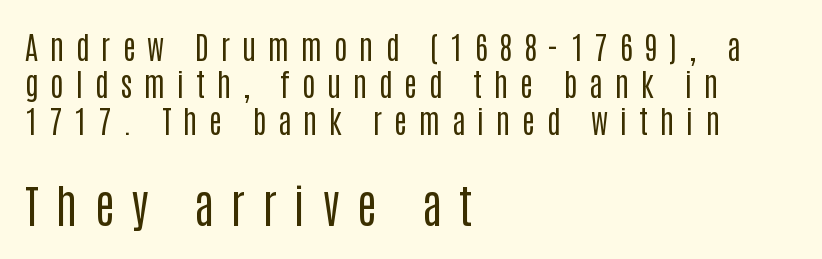
No extra ink here — the face is not bold. Clear beneath every line of the passage. The letters carry no serifs — their stems end cleanly without finishing strokes. Spacing between characters has been opened up far beyond the box default. Ascenders rise straight up at ninety degrees.
